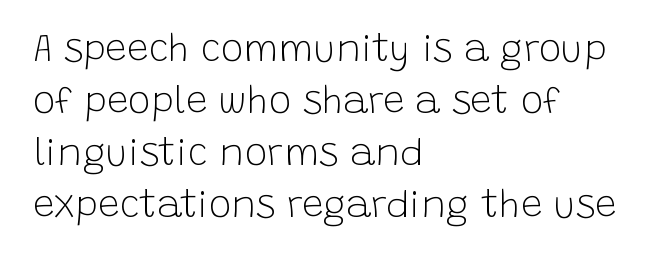
One glance says typical: line gaps are just what's usual. Honestly, the letter spacing is just normal — you wouldn't notice it. A typesetter would call this proportional, since set widths differ per character. The typeface has the unassuming heft of standard copy or less. Each line starts at the same left margin while the right side varies.
